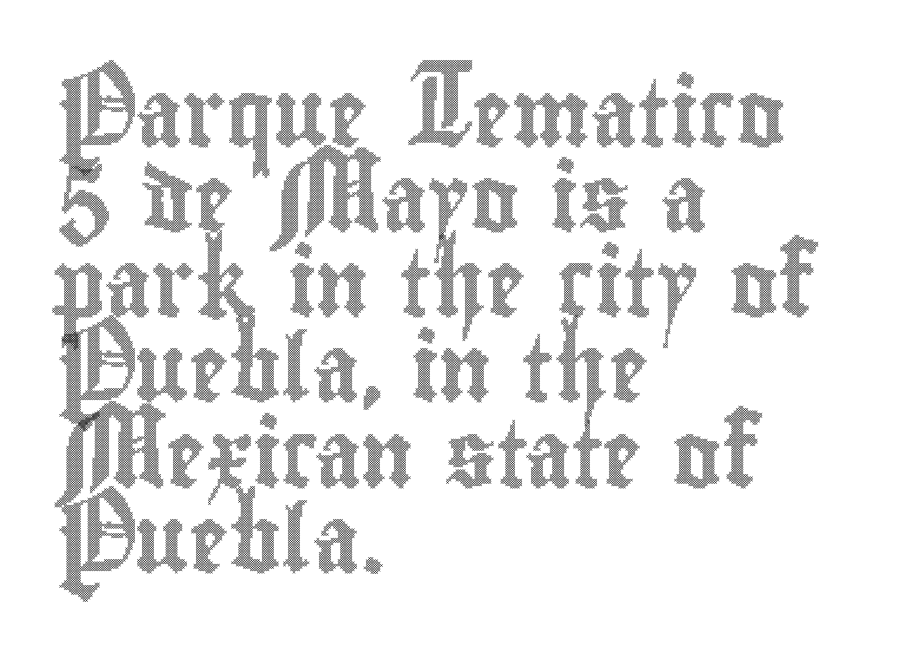
Q: Is the text italic (slanted)? A: No, it is upright.
Q: Is the text underlined? A: No.
Q: How is the paragraph aligned? A: Left-aligned.
Q: Is the spacing between letters normal or unusually wide? A: Normal.
Q: Is the spacing between lines tight, normal or loose? A: Normal.
Q: Width (condensed, normal, or wide)? A: Condensed.
Q: x-height? A: Small.
Q: Monospaced? A: No.
